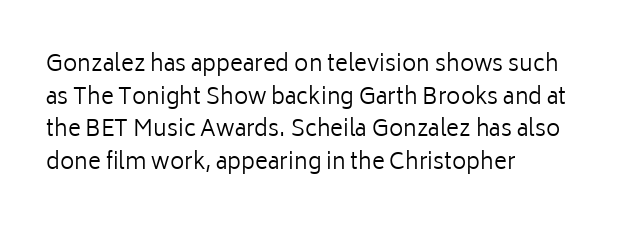
Q: Is the text bold? A: No.
Q: Is the text italic (slanted)? A: No, it is upright.
Q: Is the text underlined? A: No.
Q: How is the paragraph aligned? A: Left-aligned.
Q: Is the spacing between letters normal or unusually wide? A: Normal.
Q: Is the spacing between lines tight, normal or loose? A: Normal.
